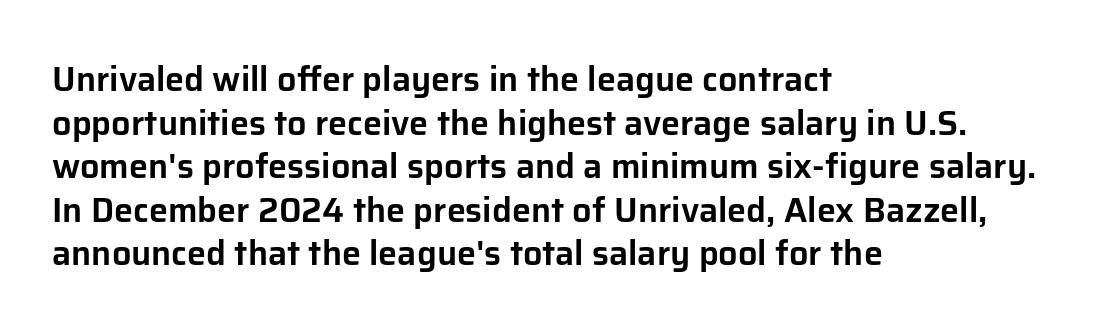
Underlining? Definitely not there. Each letter's strokes conclude bluntly, with no projecting serifs. The letters advance in unequal steps, a hallmark of proportional type. A typesetter would call this leading conventional body-copy spacing.
